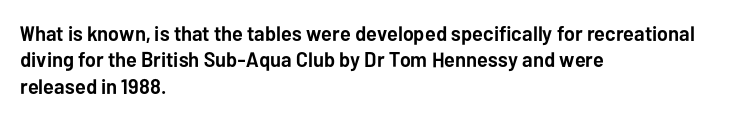
Q: Is the text bold? A: Yes.
Q: Is the text italic (slanted)? A: No, it is upright.
Q: Is the text underlined? A: No.
Q: How is the paragraph aligned? A: Left-aligned.
Q: Is the spacing between letters normal or unusually wide? A: Normal.
Q: Is the spacing between lines tight, normal or loose? A: Normal.
